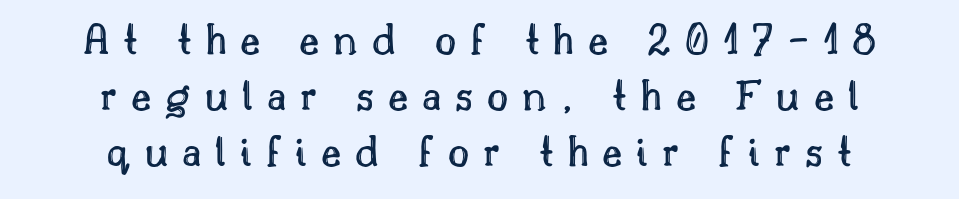
Think of a printed novel: that variable character pitch is what you see here. Each row of text sits above clean, open space. Characters follow at a spacing far wider than the type designer built in. Casual observation: everything's sitting right in the middle. Do the letters lean? They stand straight.
